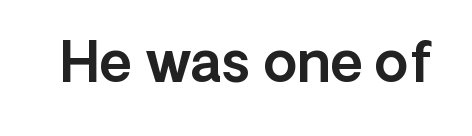
The image shows 55 px sans-serif type, upright; set normal letter spacing, not underlined; a medium x-height.
